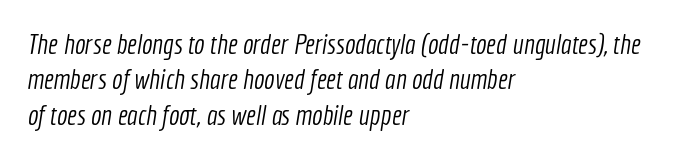
{"serif": "no", "bold": "no", "weight": "light", "width": "condensed", "x_height": "medium", "monospaced": "no", "underline": "no", "align": "left", "line_spacing": "normal", "line_spacing_ratio": 1.26, "letter_spacing": "normal", "letter_spacing_em": 0.0, "glyph_px": 28}
